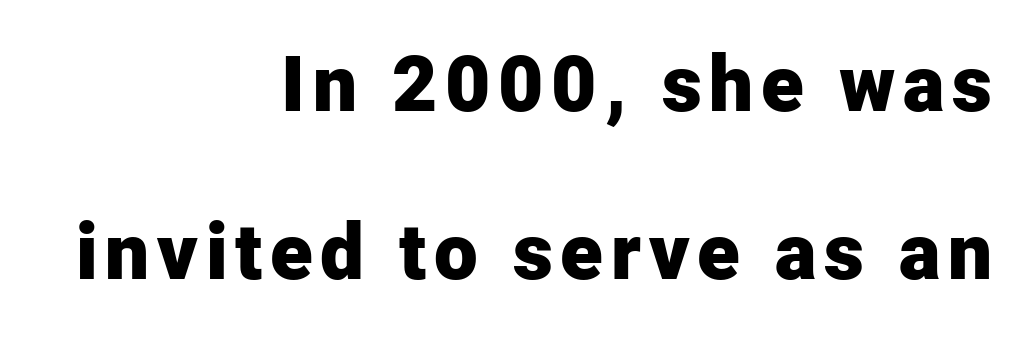
The image shows 78 px heavy sans-serif type, upright; set right-aligned, loose line spacing (2.15x), not underlined; low stroke contrast and a medium x-height.
